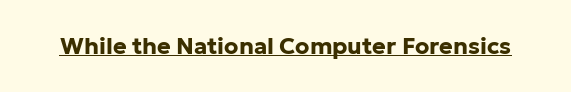
Heavy, bold letterforms. A rule runs beneath these lines of type. The type is set solid horizontally, with unmodified tracking. The lettering stays uniformly vertical, giving the passage a roman look.
